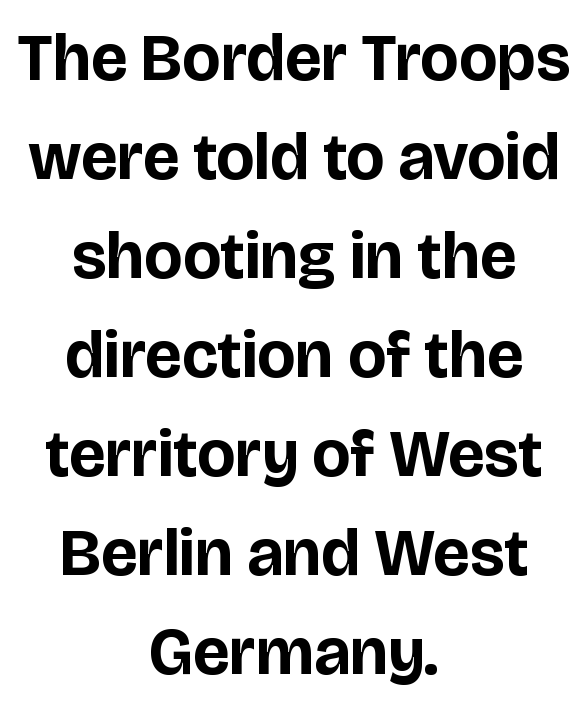
The axis of the letterforms is exactly vertical. This sample is center-justified, so both line endings float freely. Nobody touched the tracking dial on this one. Horizontal bands of white between lines are of average thickness.
